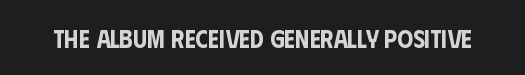
If you drew a line through each stem, it would be perfectly vertical. Characters follow at the spacing the type designer built in. The words here are not underlined.
